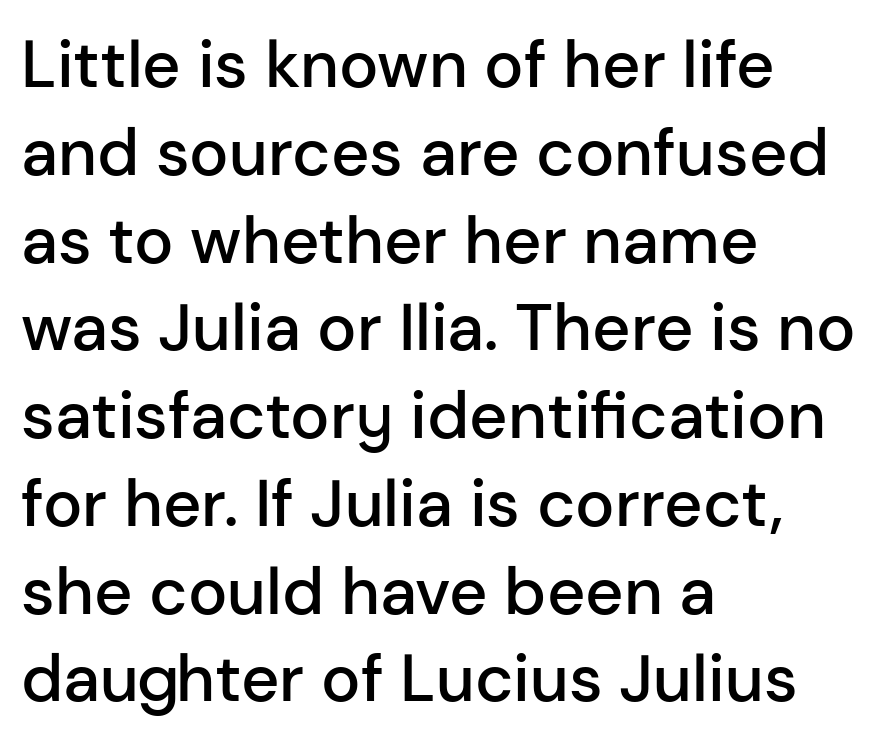
{"serif": "no", "italic": "no", "bold": "semi", "weight": "semibold", "width": "normal", "stroke_contrast": "low", "x_height": "medium", "monospaced": "no", "underline": "no", "align": "left", "line_spacing": "normal", "line_spacing_ratio": 1.33, "letter_spacing": "normal", "letter_spacing_em": 0.0, "glyph_px": 66}
